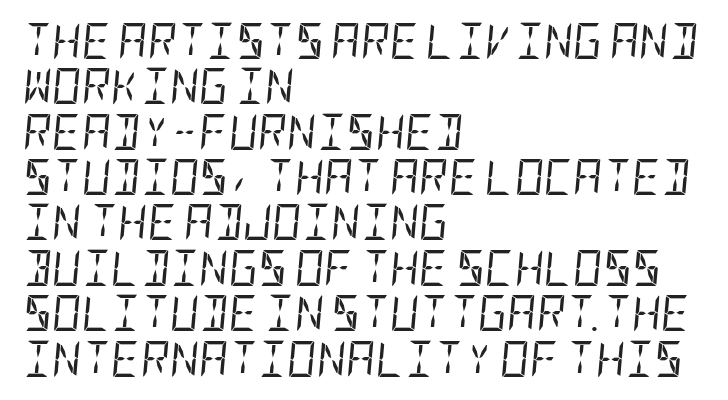
Q: Is the text bold? A: No.
Q: Is the text italic (slanted)? A: Yes, it leans right by about 5 degrees.
Q: Is the text underlined? A: No.
Q: How is the paragraph aligned? A: Left-aligned.
Q: Is the spacing between letters normal or unusually wide? A: Normal.
Q: Is the spacing between lines tight, normal or loose? A: Normal.
Q: Width (condensed, normal, or wide)? A: Condensed.
Q: Stroke contrast? A: Low.
Q: x-height? A: Large.
